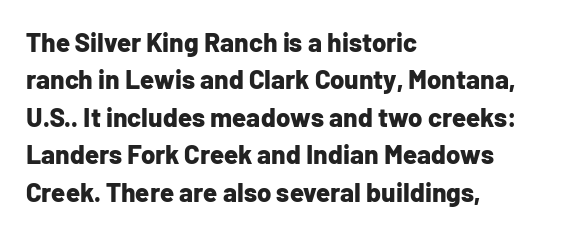
The image shows 26 px bold type, upright; set left-aligned, normal line spacing (1.44x), normal letter spacing, not underlined.
